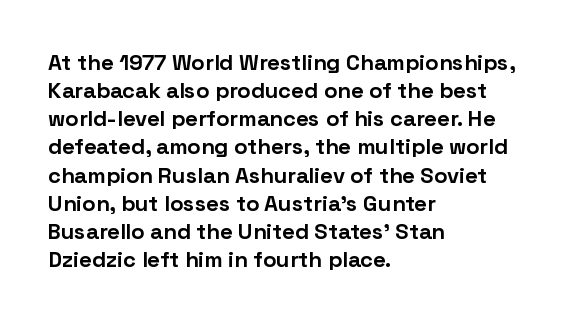
The image shows 22 px bold type, upright; set left-aligned, normal line spacing (1.28x), normal letter spacing, not underlined.
